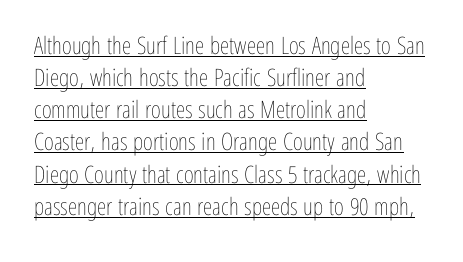
Q: Is the text bold? A: No.
Q: Is the text italic (slanted)? A: No, it is upright.
Q: Is the text underlined? A: Yes.
Q: How is the paragraph aligned? A: Left-aligned.
Q: Is the spacing between letters normal or unusually wide? A: Normal.
Q: Is the spacing between lines tight, normal or loose? A: Normal.
